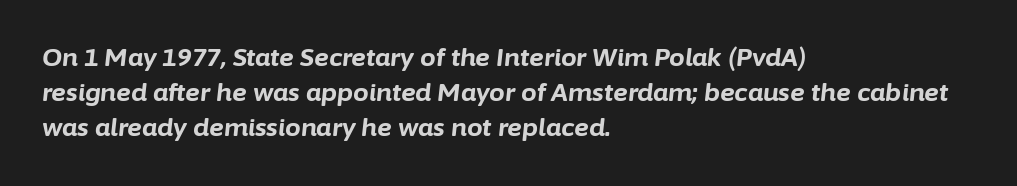
Each glyph is drawn with heavy, bold strokes. This sample uses an oblique cut, with every glyph tilted off the vertical. This rendering uses left alignment, leaving the right contour irregular. The passage shown is not underscored anywhere. Quick note: interline space is typical. No extra tracking has been applied to these lines.
